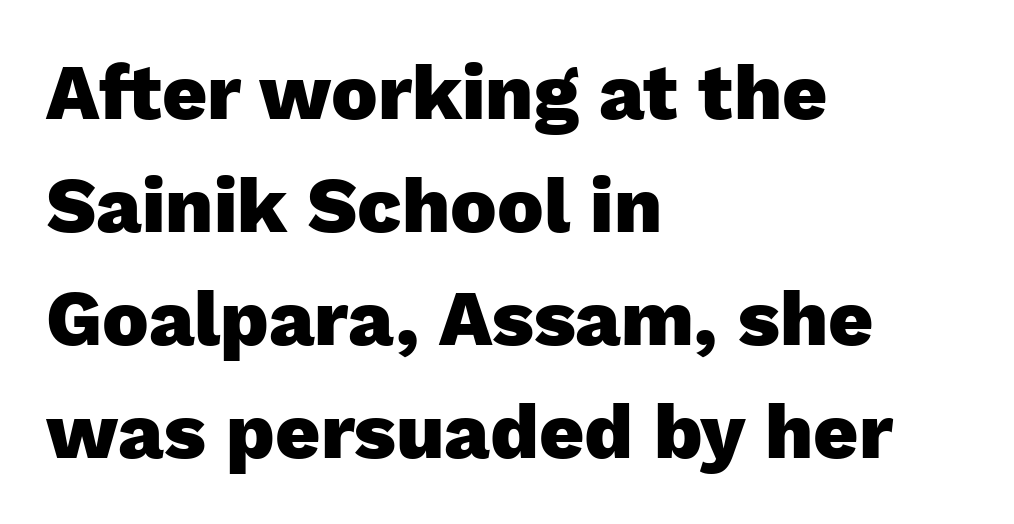
{"serif": "no", "italic": "no", "bold": "yes", "weight": "heavy", "width": "normal", "stroke_contrast": "low", "x_height": "medium", "monospaced": "no", "underline": "no", "align": "left", "line_spacing": "normal", "line_spacing_ratio": 1.45, "letter_spacing": "normal", "letter_spacing_em": 0.0, "glyph_px": 78}
